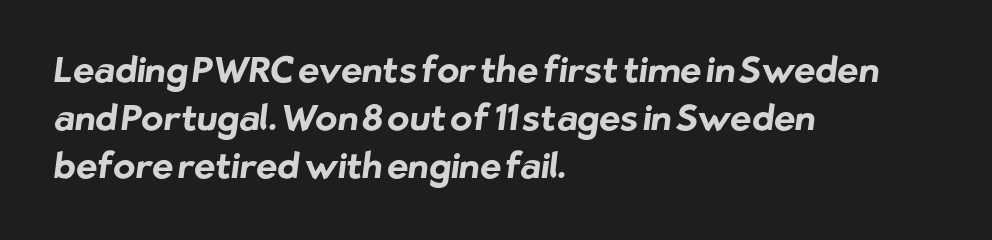
The image shows 36 px bold sans-serif type; set left-aligned, normal line spacing (1.34x), normal letter spacing, not underlined; low stroke contrast and a medium x-height.
